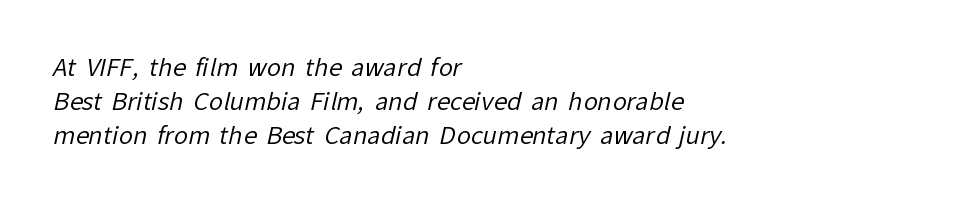
Summary of vertical rhythm: regular, with standard interline spacing. Notice how the passage keeps a crisp vertical edge on the left only. The weight tops out at a normal text grade. Nobody touched the tracking dial on this one.
